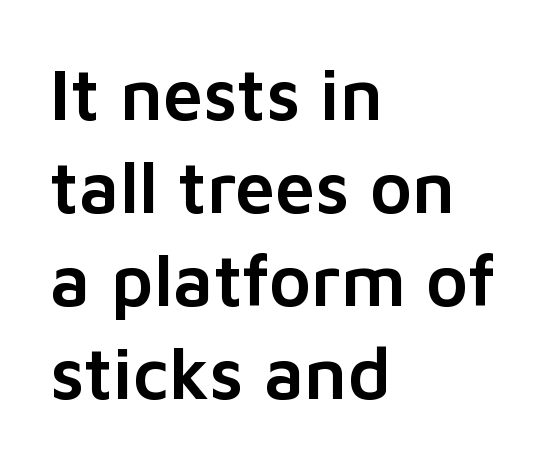
{"serif": "no", "italic": "no", "width": "normal", "stroke_contrast": "low", "x_height": "medium", "monospaced": "no", "underline": "no", "align": "left", "line_spacing": "normal", "line_spacing_ratio": 1.29, "letter_spacing": "normal", "letter_spacing_em": 0.0, "glyph_px": 72}
